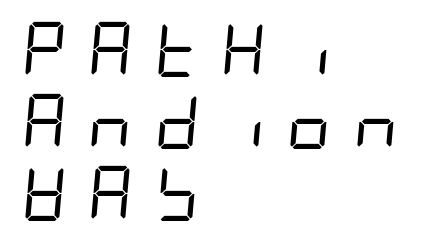
The image shows 55 px regular-weight, condensed type, italic (leaning right); set left-aligned, normal line spacing (1.31x), unusually wide letter spacing (+0.39 em), not underlined; low stroke contrast and a large x-height.
